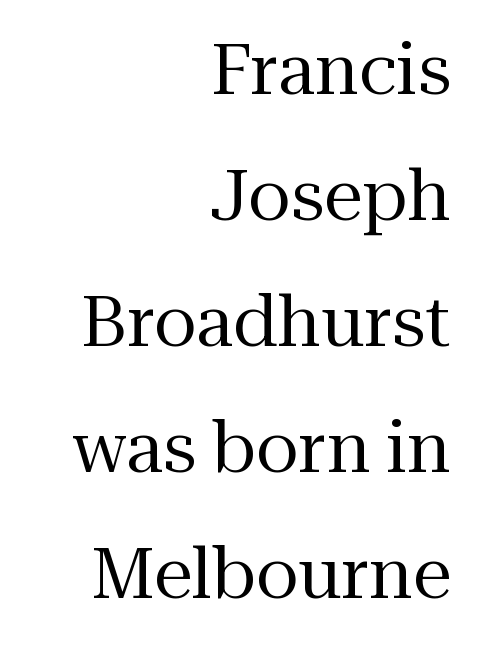
The image shows 70 px regular-weight serif type, upright; set right-aligned, line spacing 1.8x, normal letter spacing, not underlined; medium stroke contrast and a medium x-height.
